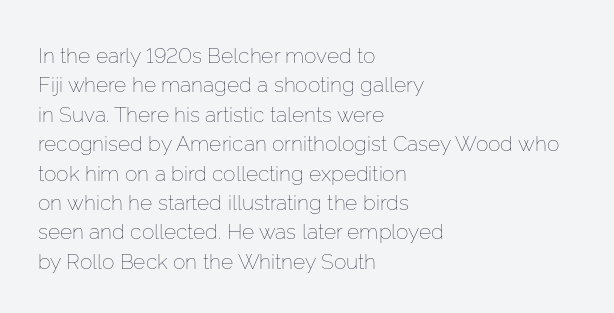
A clean baseline with only descenders dipping below it. If you drew a line through each stem, it would be perfectly vertical. Honestly, the row spacing looks completely unremarkable. Is this a heavy cut? Hardly; it is regular or lighter.
